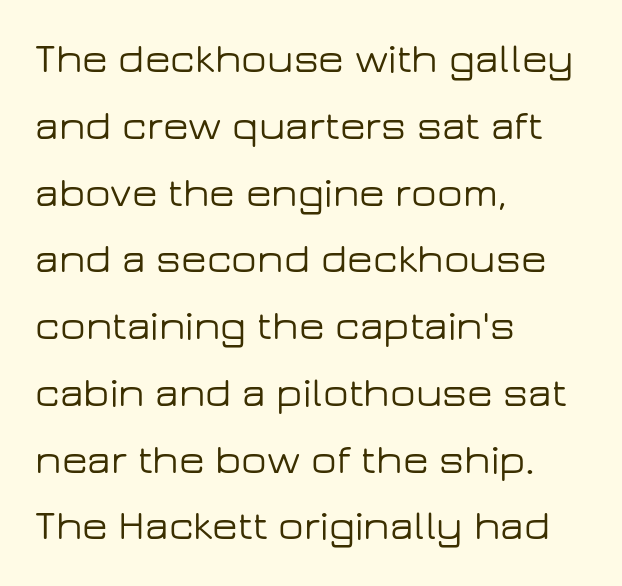
Q: Is the text italic (slanted)? A: No, it is upright.
Q: Is the typeface a serif or a sans-serif typeface? A: Sans-serif.
Q: Is the text underlined? A: No.
Q: How is the paragraph aligned? A: Left-aligned.
Q: Is the spacing between letters normal or unusually wide? A: Normal.
Q: Is the spacing between lines tight, normal or loose? A: Normal.
Q: Width (condensed, normal, or wide)? A: Wide.
Q: Stroke contrast? A: Low.
Q: x-height? A: Medium.
Q: Monospaced? A: No.
